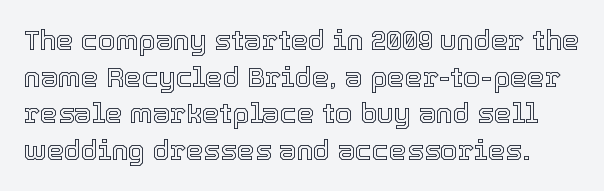
{"italic": "no", "width": "normal", "x_height": "medium", "monospaced": "no", "underline": "no", "line_spacing": "normal", "line_spacing_ratio": 1.31, "letter_spacing": "normal", "letter_spacing_em": 0.0, "glyph_px": 28}
